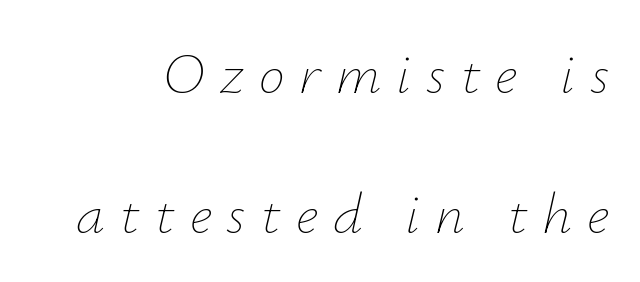
The image shows 58 px thin type, italic (leaning right); set loose line spacing (2.42x), unusually wide letter spacing (+0.26 em), not underlined; low stroke contrast and a small x-height.
